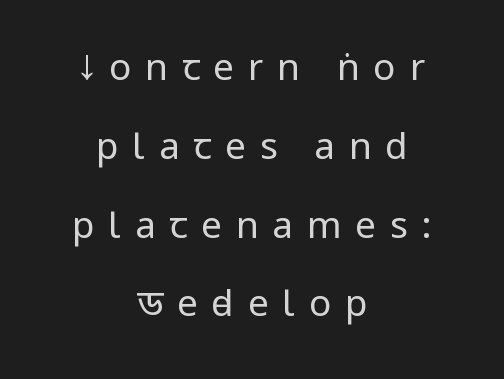
The image shows 37 px regular-weight, condensed sans-serif type, upright; set centered, loose line spacing (2.13x), unusually wide letter spacing (+0.37 em), not underlined; low stroke contrast and a large x-height.
